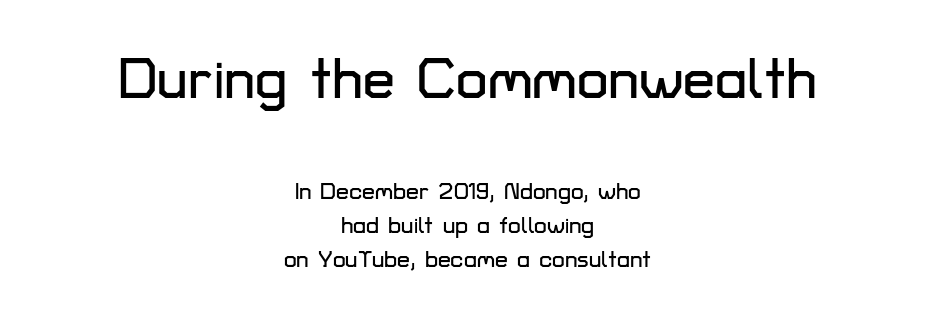
The image shows 57 px sans-serif type, upright; set centered, normal line spacing (1.48x), normal letter spacing, not underlined; the first (top) block is 2.48x larger; low stroke contrast and a medium x-height.
